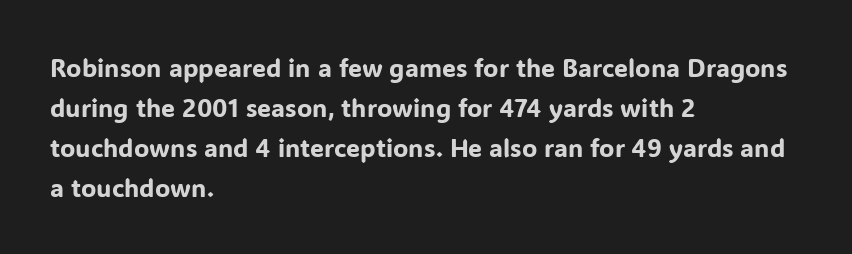
The lines are quadded left. Italic? Not at all — the glyphs are vertical. Interline gaps are of average width in this sample. Each row of text sits above clean, open space. These lines keep a tight, regular rhythm from letter to letter.
